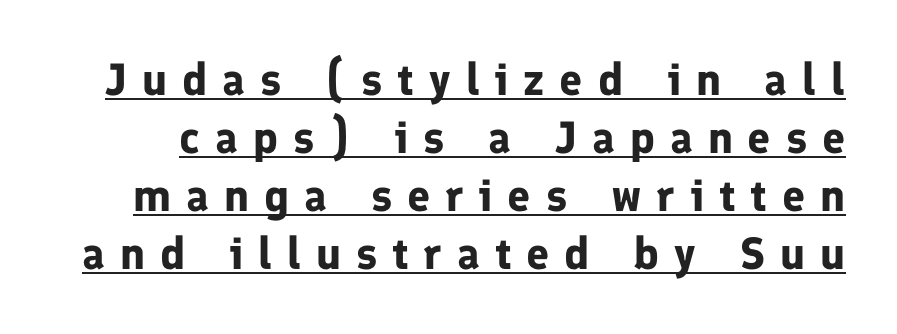
The image shows 45 px bold sans-serif type, upright; set normal line spacing (1.29x), unusually wide letter spacing (+0.33 em), underlined; low stroke contrast and a medium x-height.
